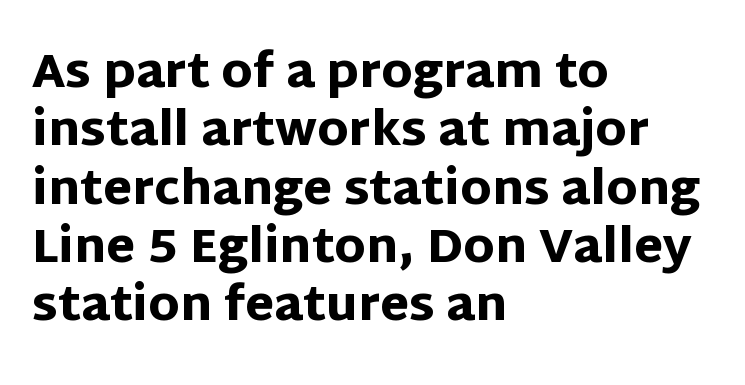
Q: Is the text bold? A: Yes.
Q: Is the text italic (slanted)? A: No, it is upright.
Q: Is the typeface a serif or a sans-serif typeface? A: Sans-serif.
Q: Is the text underlined? A: No.
Q: How is the paragraph aligned? A: Left-aligned.
Q: Is the spacing between letters normal or unusually wide? A: Normal.
Q: Width (condensed, normal, or wide)? A: Normal.
Q: Stroke contrast? A: Low.
Q: x-height? A: Large.
Q: Monospaced? A: No.
